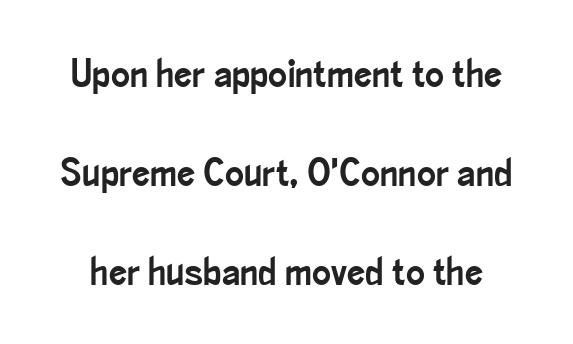
{"serif": "no", "italic": "no", "width": "condensed", "stroke_contrast": "low", "x_height": "small", "monospaced": "no", "underline": "no", "line_spacing": "loose", "line_spacing_ratio": 2.48, "letter_spacing": "normal", "letter_spacing_em": 0.0, "glyph_px": 40}
